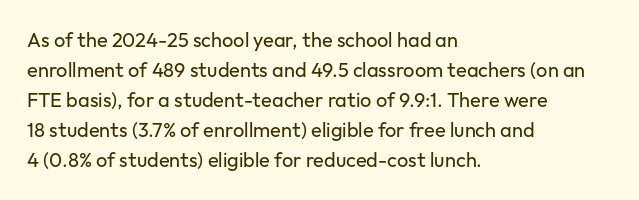
The image shows 20 px text type, upright; set left-aligned, normal line spacing (1.5x), normal letter spacing, not underlined.
